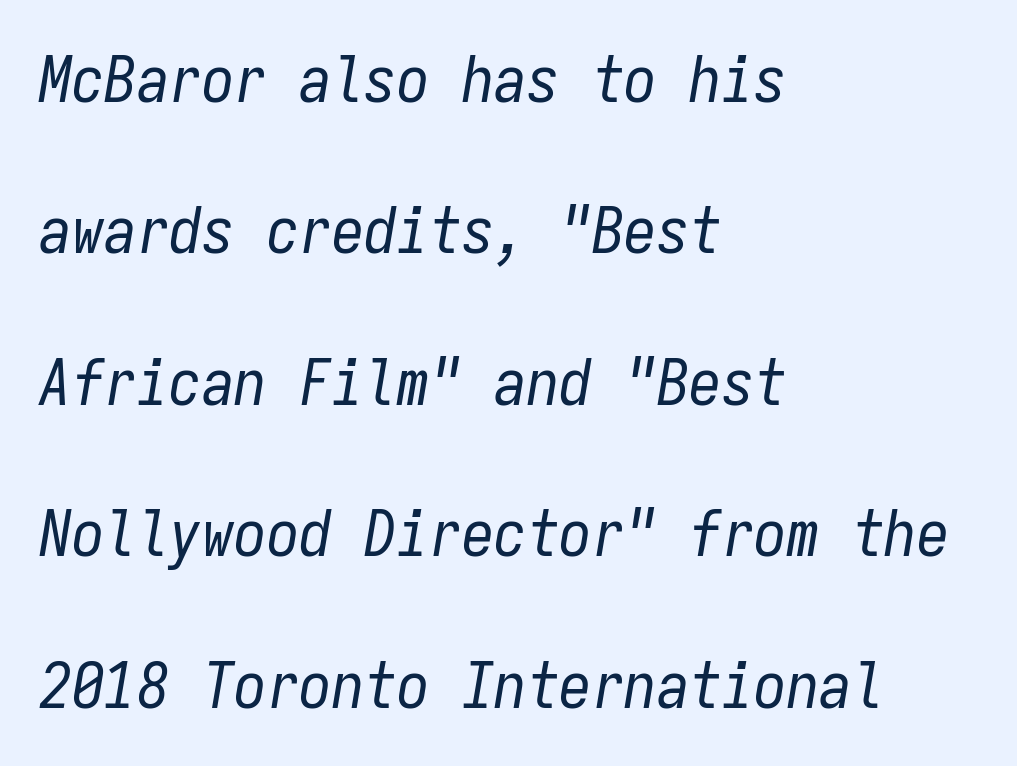
The image shows 65 px regular-weight, condensed type, italic (leaning right), monospaced; set left-aligned, loose line spacing (2.33x), normal letter spacing, not underlined; low stroke contrast and a medium x-height.
